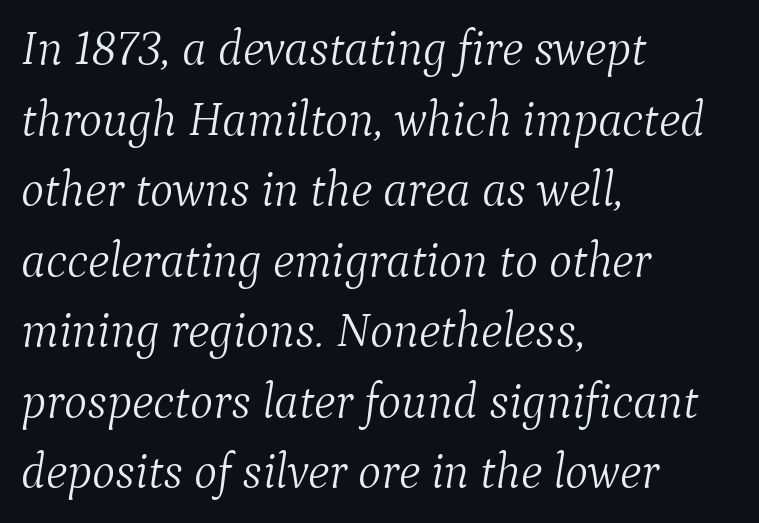
The image shows 49 px light serif type, italic (leaning right); set left-aligned, normal line spacing (1.44x), normal letter spacing, not underlined; medium stroke contrast and a medium x-height.
